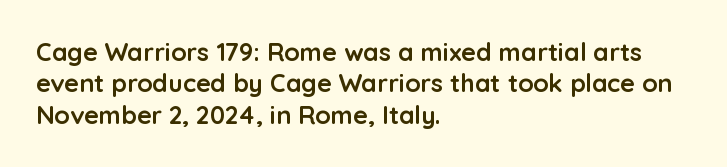
Horizontal alignment here is leftward, the default for most running prose. These lines were composed using upright roman letters. Quick note: underline off. Words appear dense and cohesive because spacing is normal. Honestly, the row spacing looks completely unremarkable. Heft: maximum for text — a bold.
